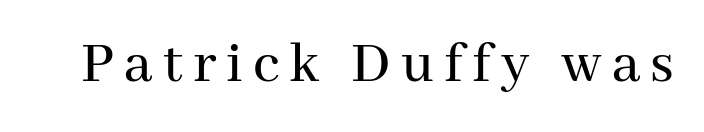
{"serif": "yes", "italic": "no", "width": "normal", "stroke_contrast": "medium", "x_height": "medium", "monospaced": "no", "underline": "no", "glyph_px": 60}
